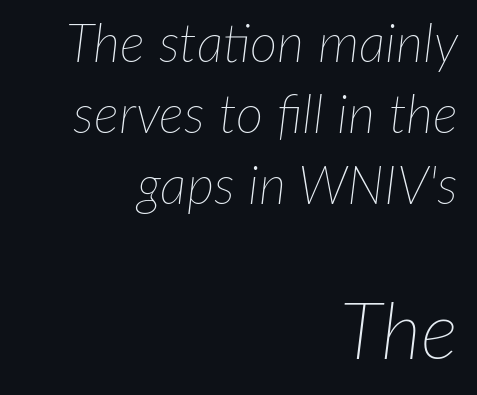
In terms of leading, this rendering sits right in the middle. A typesetter would call this proportional, since set widths differ per character. Glyph-to-glyph distance matches everyday printed text. Is this a heavy cut? Hardly; it is regular or lighter.
